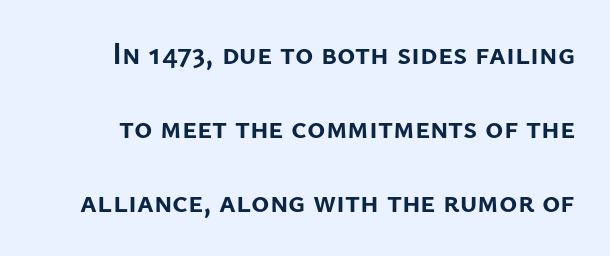
The image shows 31 px semibold sans-serif type, upright; set loose line spacing (2.38x), normal letter spacing, not underlined; low stroke contrast and a medium x-height.
